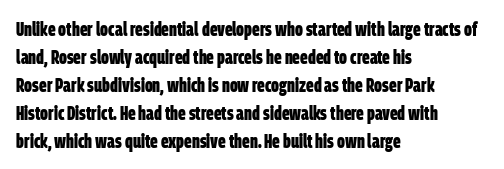
The rows are spaced the way most documents space them. Clear beneath every line of the passage. The lines in this sample share a left origin and differ only in where they stop. Weight check: bold — yes, fully.
